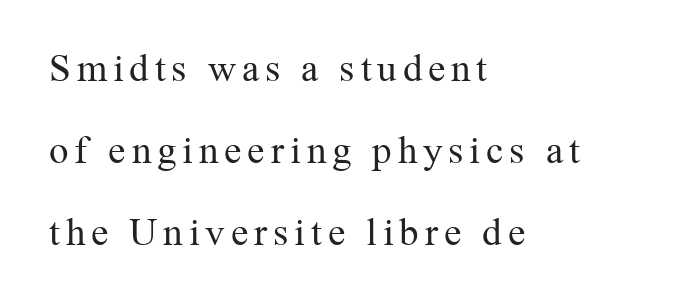
Q: Is the text bold? A: No.
Q: Is the text italic (slanted)? A: No, it is upright.
Q: Is the typeface a serif or a sans-serif typeface? A: Serif.
Q: Is the text underlined? A: No.
Q: How is the paragraph aligned? A: Left-aligned.
Q: Is the spacing between lines tight, normal or loose? A: Loose.
Q: Width (condensed, normal, or wide)? A: Normal.
Q: Stroke contrast? A: Medium.
Q: x-height? A: Medium.
Q: Monospaced? A: No.
